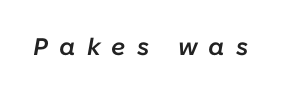
Q: Is the text bold? A: Semi-bold.
Q: Is the text italic (slanted)? A: Yes, it leans right by about 10 degrees.
Q: Is the text underlined? A: No.
Q: Is the spacing between letters normal or unusually wide? A: Unusually wide.
